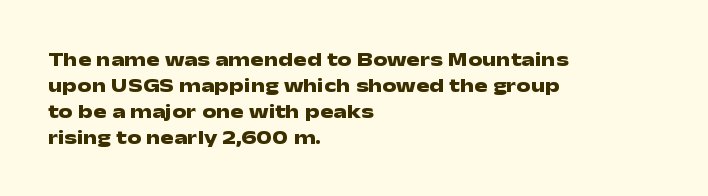
The image shows 20 px bold type, upright; set left-aligned, normal line spacing (1.3x), normal letter spacing, not underlined.
